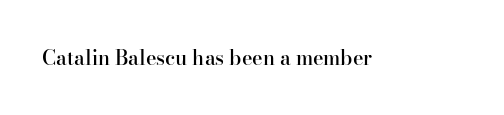
I'd describe the lettering as semibold — firm but not a full bold. The string is rendered with underlining switched off. If you drew a line through each stem, it would be perfectly vertical. Observe the ordinary spacing: letters are neighbours, not strangers.
